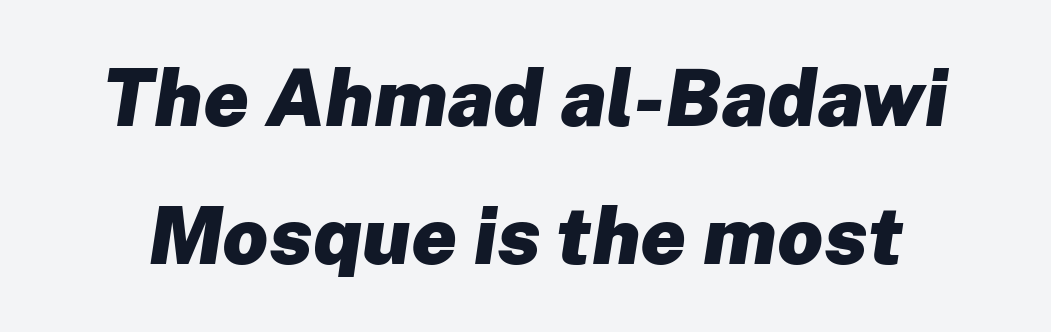
The image shows 80 px heavy type, italic (leaning right); set line spacing 1.72x, normal letter spacing, not underlined; low stroke contrast and a medium x-height.
